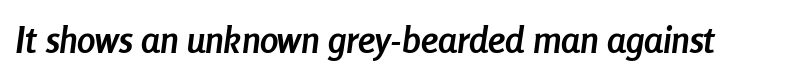
The image shows 37 px semibold, condensed type, italic (leaning right); set normal letter spacing, not underlined; low stroke contrast and a medium x-height.
